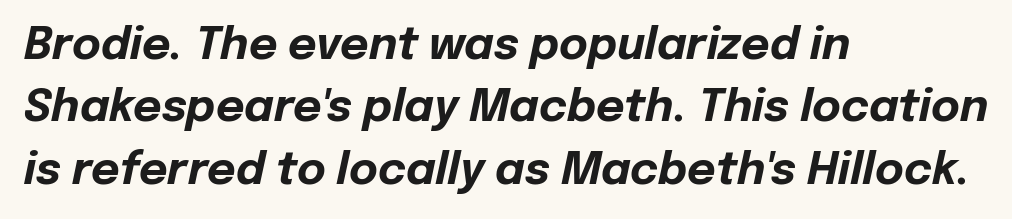
{"italic": "yes", "lean": "right", "slant_degrees": 12, "bold": "yes", "weight": "bold", "width": "normal", "stroke_contrast": "low", "x_height": "medium", "monospaced": "no", "underline": "no", "align": "left", "line_spacing": "normal", "line_spacing_ratio": 1.42, "letter_spacing": "normal", "letter_spacing_em": 0.0, "glyph_px": 44}
